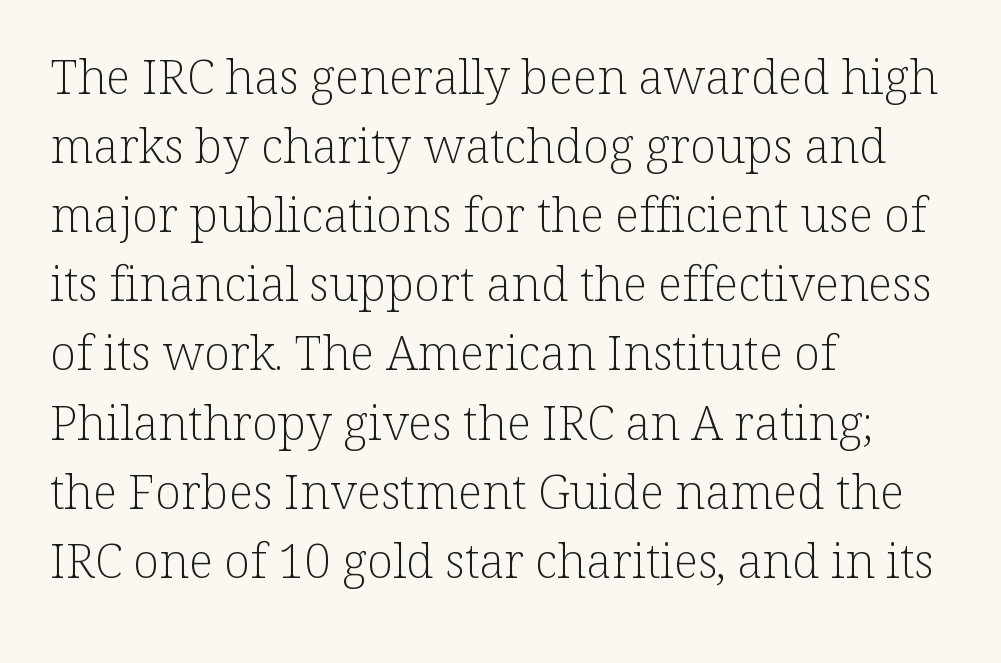
The image shows 48 px light serif type, upright; set left-aligned, normal line spacing (1.44x), normal letter spacing, not underlined; low stroke contrast and a medium x-height.
